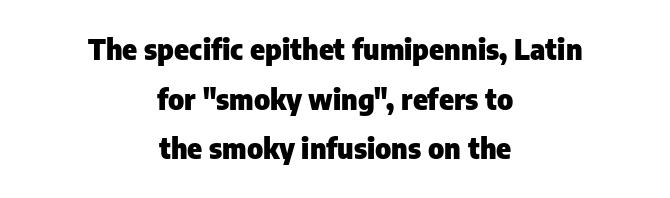
The specimen reads as upright at a glance. Compared with an ordinary text face, these strokes are far heavier — a full bold. The typeface chosen for these lines omits serifs. Which margin do the lines hug? Neither — every line sits in the middle. Honestly, there is no underline to notice here at all. The line texture is even and compact thanks to regular tracking.
